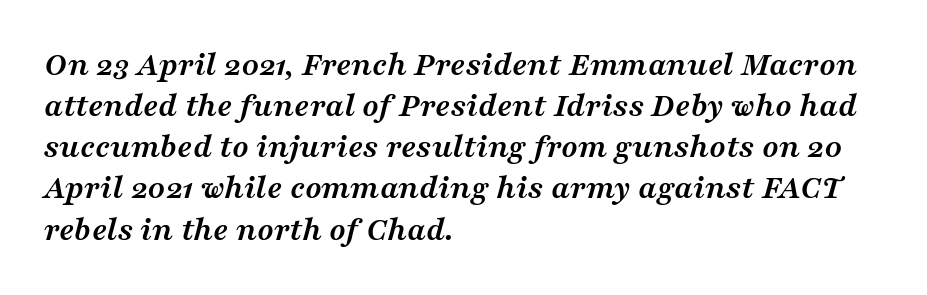
The image shows 34 px semibold, wide serif type, italic (leaning right); set left-aligned, line spacing 1.21x, normal letter spacing, not underlined; medium stroke contrast and a medium x-height.
